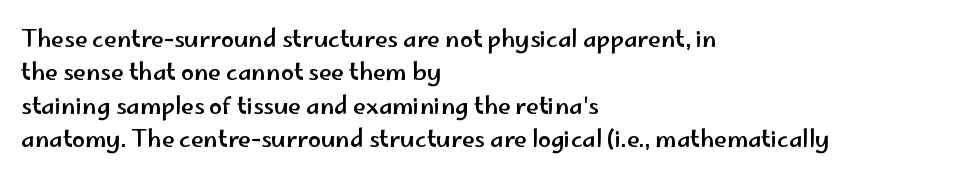
The rendering uses a moderate line-height, typical for paragraphs. These lines were composed using upright roman letters. The gaps between neighbouring characters are ordinary and unremarkable. Has an underline been added? It has not. Line starts are locked; line ends wander.
